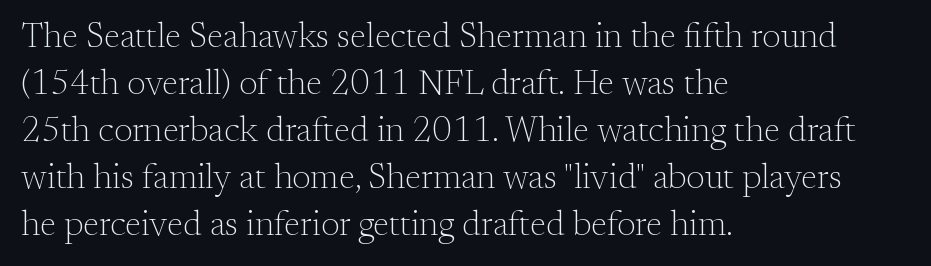
No extra tracking has been applied to these lines. The compositor pushed each line to the left boundary. On a weight scale, this lands at 450 or below. What kind of face is this? One with serifs. Do the characters align in a grid? No, the font is proportional.
